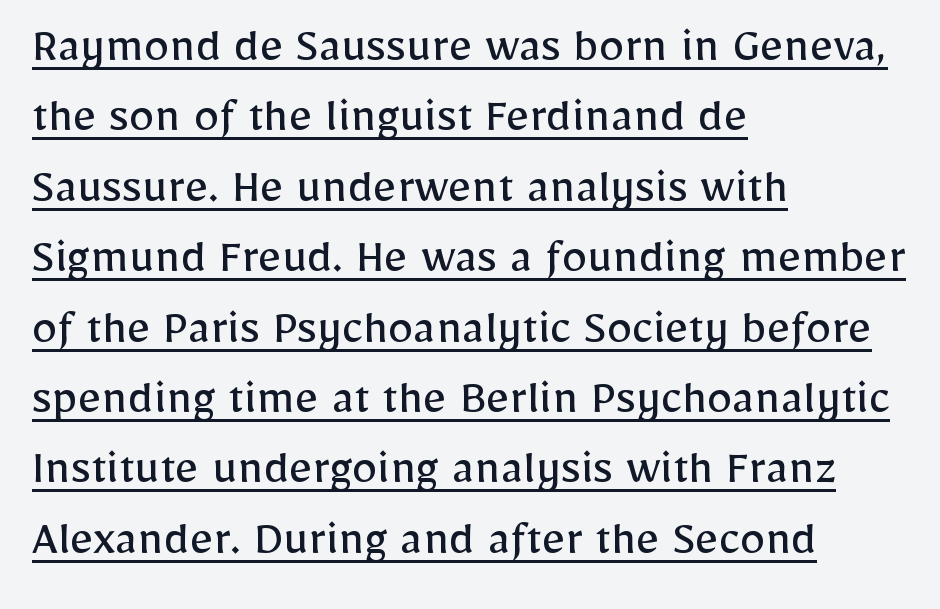
The image shows 51 px regular-weight sans-serif type, upright; set left-aligned, normal line spacing (1.38x), normal letter spacing, underlined; low stroke contrast and a medium x-height.
